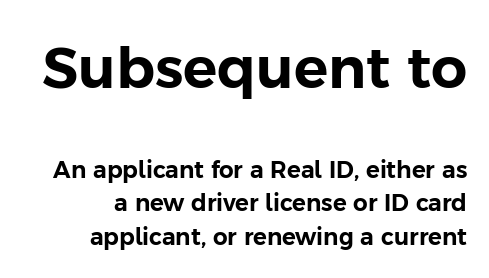
Q: Is the text italic (slanted)? A: No, it is upright.
Q: Is the typeface a serif or a sans-serif typeface? A: Sans-serif.
Q: Is the text underlined? A: No.
Q: How is the paragraph aligned? A: Right-aligned.
Q: Is the spacing between letters normal or unusually wide? A: Normal.
Q: Is the spacing between lines tight, normal or loose? A: Normal.
Q: Which block of text is set in a larger size, the first (top) or the second (bottom)? A: The first (top) one.
Q: Width (condensed, normal, or wide)? A: Normal.
Q: Stroke contrast? A: Low.
Q: x-height? A: Medium.
Q: Monospaced? A: No.
